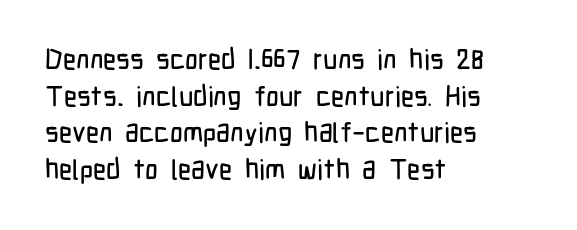
{"serif": "no", "italic": "no", "width": "condensed", "stroke_contrast": "low", "x_height": "medium", "monospaced": "no", "underline": "no", "align": "left", "line_spacing": "normal", "line_spacing_ratio": 1.31, "letter_spacing": "normal", "letter_spacing_em": 0.0, "glyph_px": 28}
